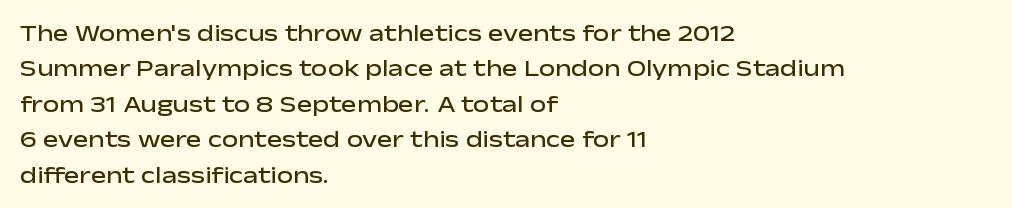
Q: Is the text bold? A: Semi-bold.
Q: Is the text italic (slanted)? A: No, it is upright.
Q: Is the text underlined? A: No.
Q: How is the paragraph aligned? A: Left-aligned.
Q: Is the spacing between letters normal or unusually wide? A: Normal.
Q: Is the spacing between lines tight, normal or loose? A: Normal.
